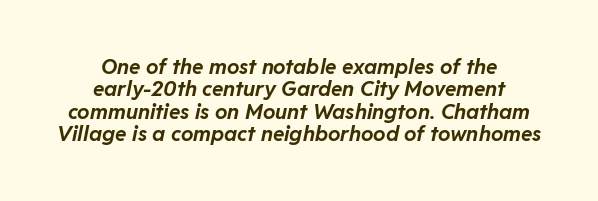
Q: Is the text bold? A: Yes.
Q: Is the text italic (slanted)? A: Yes, it leans right by about 11 degrees.
Q: Is the text underlined? A: No.
Q: How is the paragraph aligned? A: Centered.
Q: Is the spacing between letters normal or unusually wide? A: Normal.
Q: Is the spacing between lines tight, normal or loose? A: Tight.
